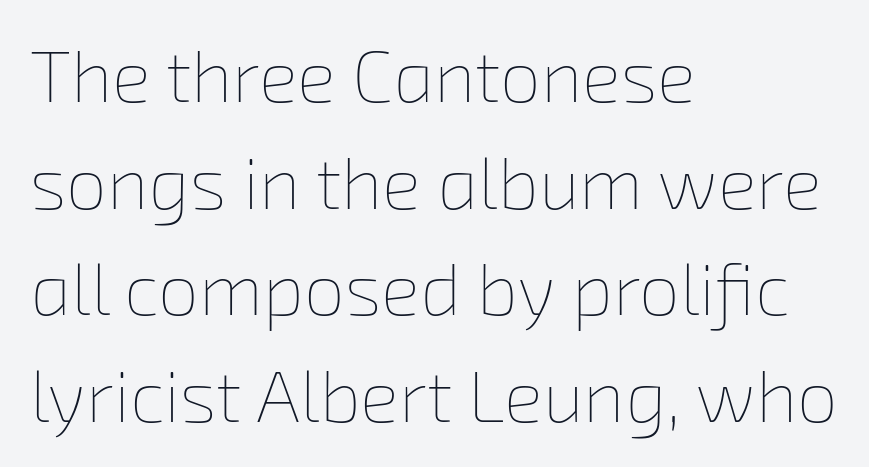
Spacing verdict: proportional, widths tailored to each character. The string is rendered with underlining switched off. Every row of glyphs begins at an identical x-position on the left. One glance says typical: line gaps are just what's usual. Default kerning and tracking; the words read as compact shapes. Caption: face not bold, strokes unweighted.
